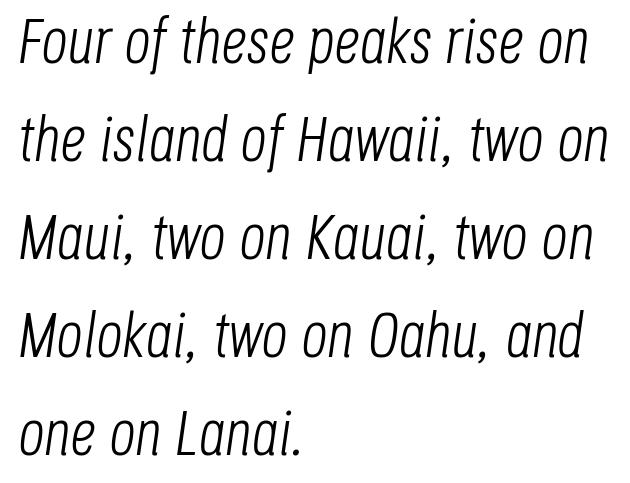
Q: Is the text bold? A: No.
Q: Is the text italic (slanted)? A: Yes, it leans right by about 8 degrees.
Q: Is the text underlined? A: No.
Q: How is the paragraph aligned? A: Left-aligned.
Q: Is the spacing between letters normal or unusually wide? A: Normal.
Q: Is the spacing between lines tight, normal or loose? A: Normal.
Q: Width (condensed, normal, or wide)? A: Condensed.
Q: Stroke contrast? A: Low.
Q: x-height? A: Large.
Q: Monospaced? A: No.
